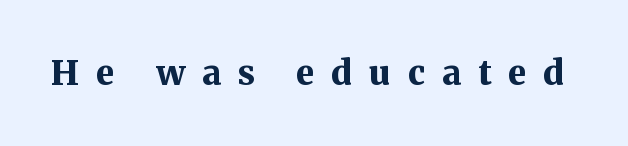
Q: Is the text bold? A: Yes.
Q: Is the text italic (slanted)? A: No, it is upright.
Q: Is the typeface a serif or a sans-serif typeface? A: Serif.
Q: Is the text underlined? A: No.
Q: Is the spacing between letters normal or unusually wide? A: Unusually wide.
Q: Width (condensed, normal, or wide)? A: Normal.
Q: Stroke contrast? A: Medium.
Q: x-height? A: Medium.
Q: Monospaced? A: No.
